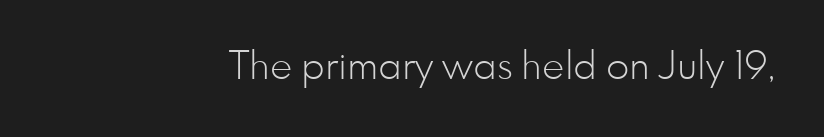
The image shows 38 px light sans-serif type, upright; set normal letter spacing, not underlined; low stroke contrast and a small x-height.
